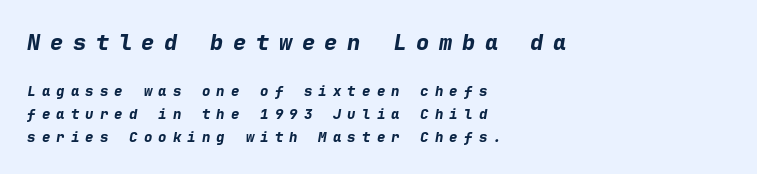
Caption: expanded tracking, letters set apart. Each row of text sits above clean, open space. The setting favours the left margin, as ordinary paragraphs usually do. Plenty of ink on the page — the face is bold. The axis of the letterforms is tilted away from vertical.
